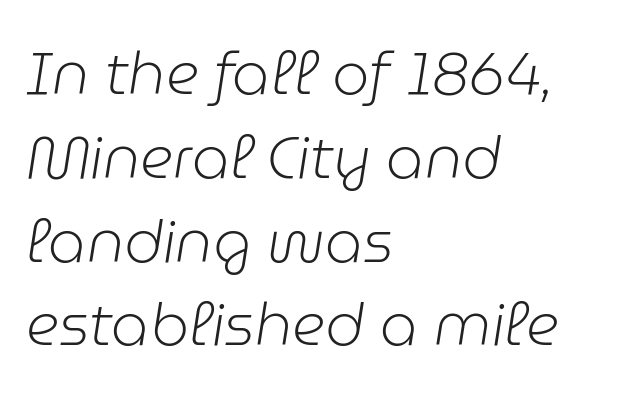
Type without underlining. Characters follow at the spacing the type designer built in. The text carries the slant typical of an italic or oblique font. Note the varied advance widths — an 'i' is clearly narrower than an 'm'. The lines in this sample share a left origin and differ only in where they stop. Stems here are at most as thick as an everyday book face.
